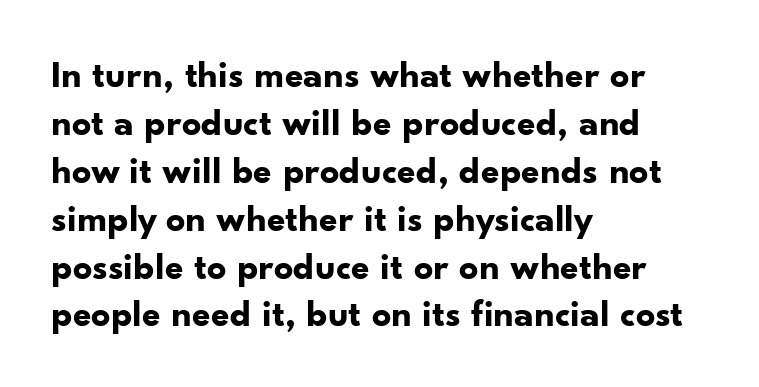
{"serif": "no", "italic": "no", "bold": "yes", "weight": "bold", "width": "normal", "stroke_contrast": "low", "x_height": "small", "monospaced": "no", "underline": "no", "align": "left", "line_spacing": "normal", "line_spacing_ratio": 1.26, "letter_spacing": "normal", "letter_spacing_em": 0.0, "glyph_px": 38}
